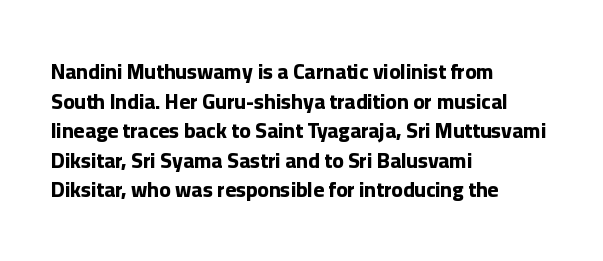
The vertical gap from one line to the next is medium. Beneath every word, the page is bare. Nothing unusual about the tracking: characters are spaced as the font intends. Its strokes are broad and dark, the hallmark of bold type. This sample uses an upright cut, with every glyph sitting square on the baseline. If you drew a ruler down the left edge, every line would touch it.
